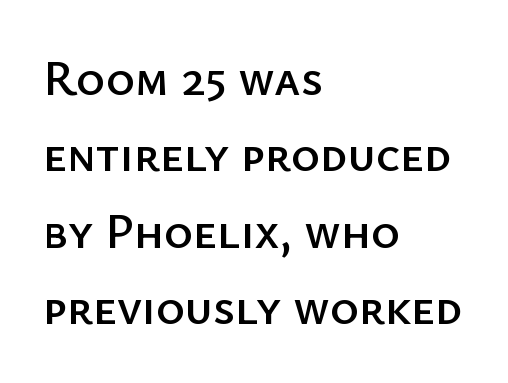
{"serif": "no", "italic": "no", "width": "normal", "stroke_contrast": "low", "x_height": "medium", "monospaced": "no", "underline": "no", "align": "left", "line_spacing": "normal", "line_spacing_ratio": 1.56, "letter_spacing": "normal", "letter_spacing_em": 0.0, "glyph_px": 49}
